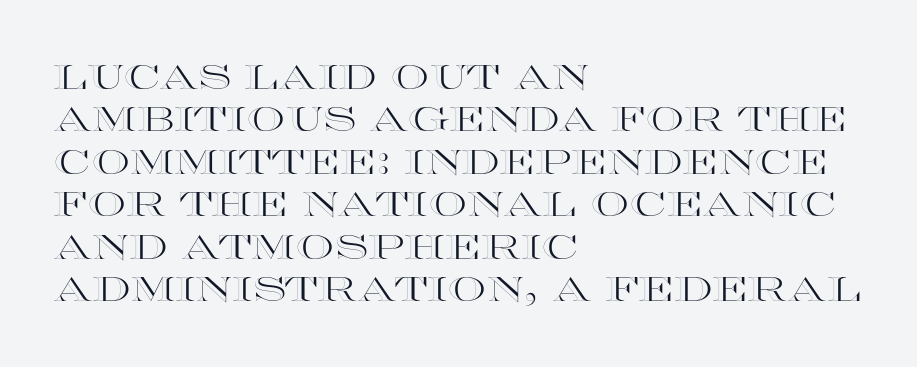
{"italic": "no", "width": "wide", "x_height": "large", "monospaced": "no", "underline": "no", "align": "left", "line_spacing": "normal", "line_spacing_ratio": 1.25, "letter_spacing": "normal", "letter_spacing_em": 0.0, "glyph_px": 34}
